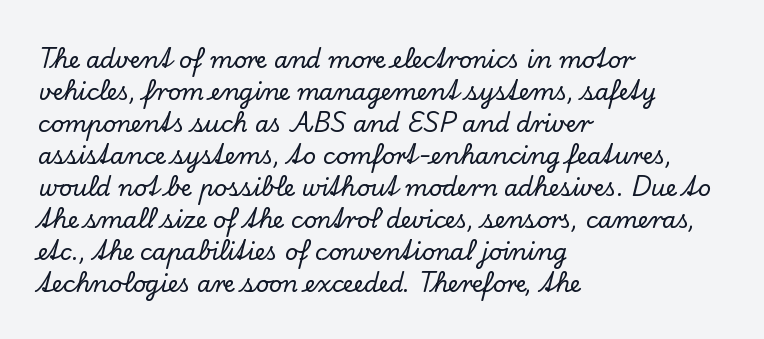
{"underline": "no", "align": "left", "line_spacing": "normal", "line_spacing_ratio": 1.39, "letter_spacing": "normal", "letter_spacing_em": 0.0, "glyph_px": 23}
